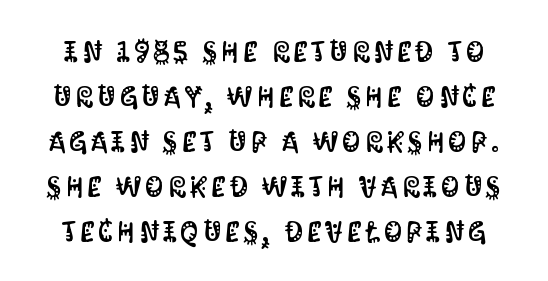
Q: Is the text italic (slanted)? A: No, it is upright.
Q: Is the typeface a serif or a sans-serif typeface? A: Sans-serif.
Q: Is the text underlined? A: No.
Q: Is the spacing between lines tight, normal or loose? A: Normal.
Q: Width (condensed, normal, or wide)? A: Condensed.
Q: Stroke contrast? A: Medium.
Q: x-height? A: Large.
Q: Monospaced? A: No.
